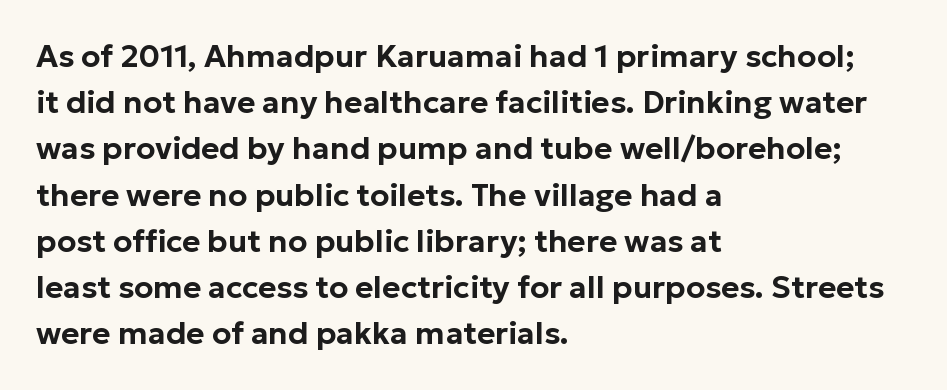
Q: Is the text italic (slanted)? A: No, it is upright.
Q: Is the typeface a serif or a sans-serif typeface? A: Sans-serif.
Q: Is the text underlined? A: No.
Q: How is the paragraph aligned? A: Left-aligned.
Q: Is the spacing between letters normal or unusually wide? A: Normal.
Q: Is the spacing between lines tight, normal or loose? A: Normal.
Q: Width (condensed, normal, or wide)? A: Normal.
Q: Stroke contrast? A: Low.
Q: x-height? A: Medium.
Q: Monospaced? A: No.
